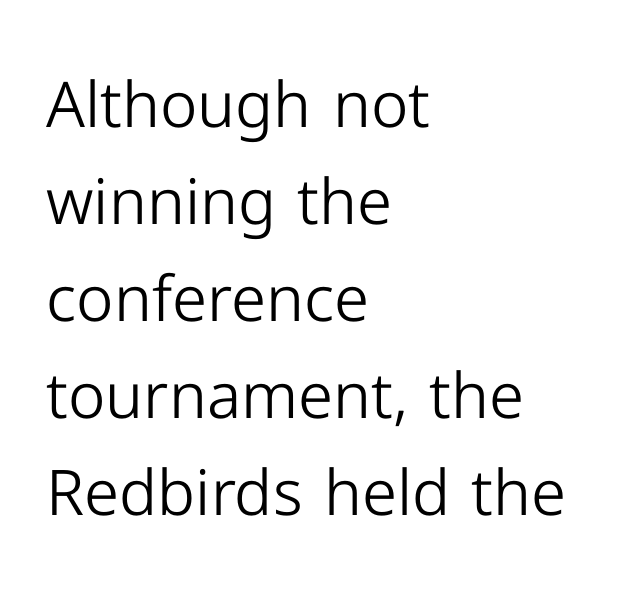
Q: Is the text bold? A: No.
Q: Is the text italic (slanted)? A: No, it is upright.
Q: Is the typeface a serif or a sans-serif typeface? A: Sans-serif.
Q: Is the text underlined? A: No.
Q: How is the paragraph aligned? A: Left-aligned.
Q: Is the spacing between letters normal or unusually wide? A: Normal.
Q: Is the spacing between lines tight, normal or loose? A: Normal.
Q: Width (condensed, normal, or wide)? A: Normal.
Q: Stroke contrast? A: Low.
Q: x-height? A: Medium.
Q: Monospaced? A: No.
